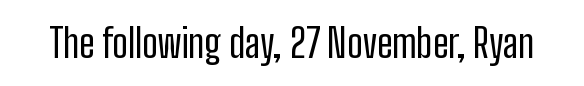
The image shows 39 px regular-weight, condensed sans-serif type, upright; set normal letter spacing, not underlined; low stroke contrast and a medium x-height.
